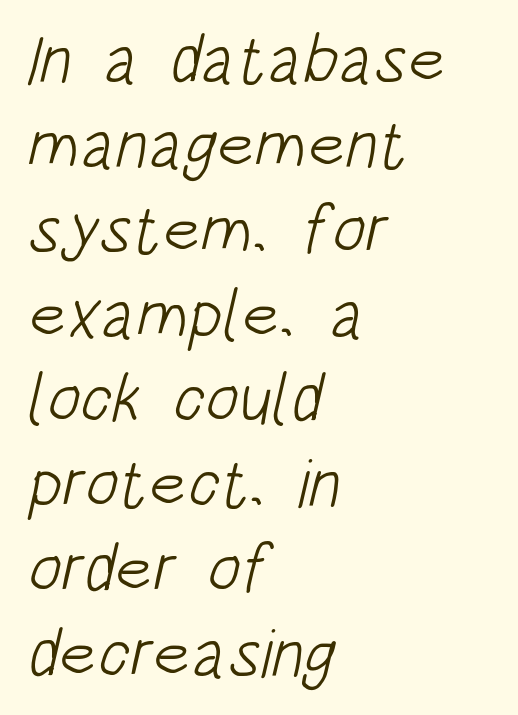
{"serif": "no", "bold": "no", "weight": "light", "width": "condensed", "stroke_contrast": "low", "x_height": "large", "monospaced": "no", "underline": "no", "align": "left", "line_spacing_ratio": 1.23, "letter_spacing": "normal", "letter_spacing_em": 0.0, "glyph_px": 69}
